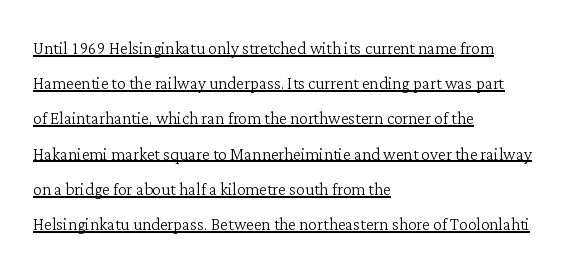
Q: Is the text bold? A: No.
Q: Is the text italic (slanted)? A: No, it is upright.
Q: Is the text underlined? A: Yes.
Q: How is the paragraph aligned? A: Left-aligned.
Q: Is the spacing between letters normal or unusually wide? A: Normal.
Q: Is the spacing between lines tight, normal or loose? A: Normal.
